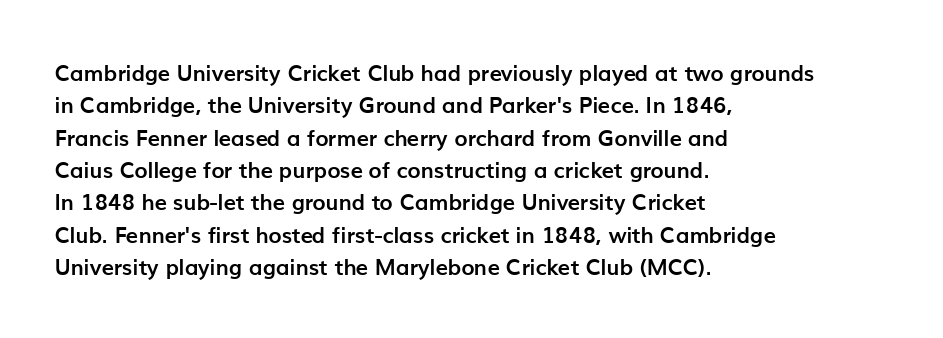
The image shows 22 px bold type, upright; set left-aligned, normal line spacing (1.47x), normal letter spacing, not underlined.
